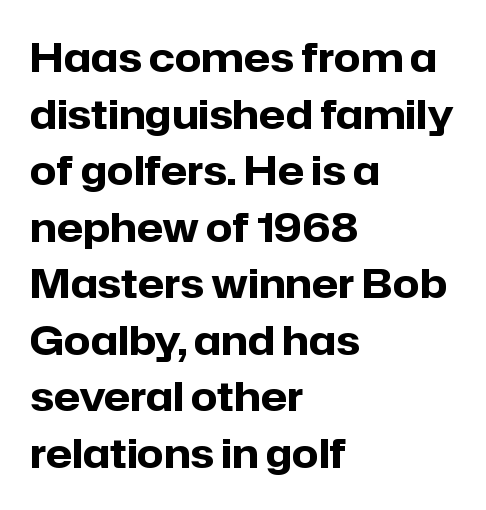
Q: Is the text bold? A: Yes.
Q: Is the text italic (slanted)? A: No, it is upright.
Q: Is the typeface a serif or a sans-serif typeface? A: Sans-serif.
Q: Is the text underlined? A: No.
Q: How is the paragraph aligned? A: Left-aligned.
Q: Is the spacing between letters normal or unusually wide? A: Normal.
Q: Is the spacing between lines tight, normal or loose? A: Normal.
Q: Width (condensed, normal, or wide)? A: Normal.
Q: Stroke contrast? A: Low.
Q: x-height? A: Medium.
Q: Monospaced? A: No.
